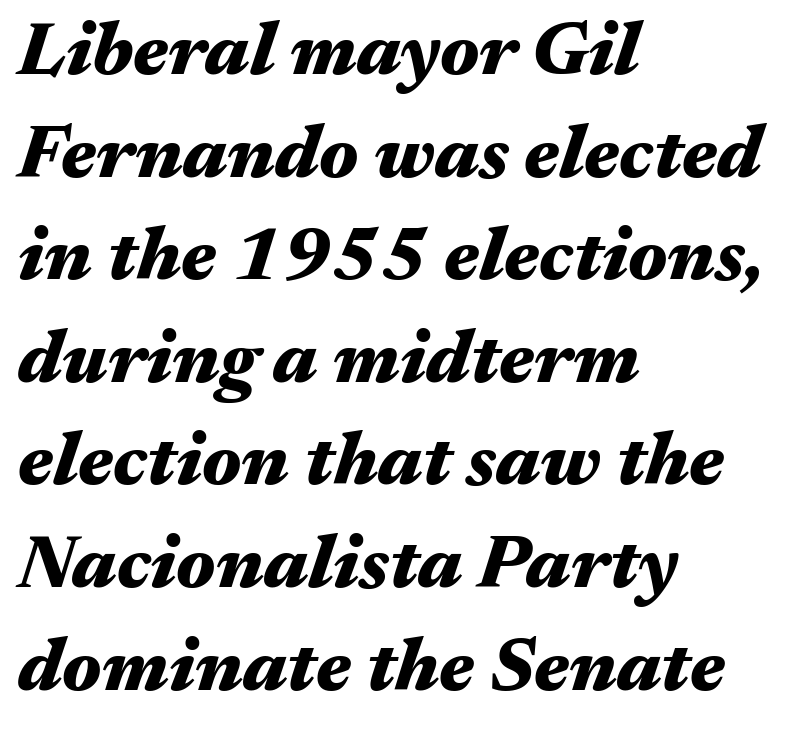
The image shows 76 px heavy, wide type, italic (leaning right); set left-aligned, normal line spacing (1.35x), normal letter spacing, not underlined; medium stroke contrast and a medium x-height.
